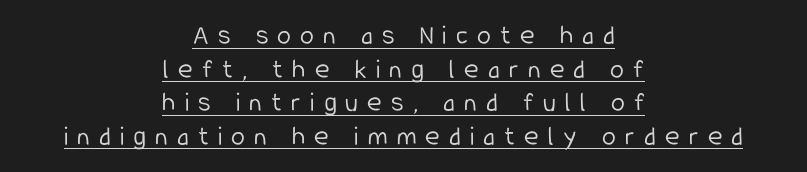
Q: Is the text bold? A: No.
Q: Is the text italic (slanted)? A: No, it is upright.
Q: Is the typeface a serif or a sans-serif typeface? A: Sans-serif.
Q: Is the text underlined? A: Yes.
Q: How is the paragraph aligned? A: Centered.
Q: Is the spacing between letters normal or unusually wide? A: Unusually wide.
Q: Width (condensed, normal, or wide)? A: Condensed.
Q: Stroke contrast? A: Low.
Q: x-height? A: Medium.
Q: Monospaced? A: No.
